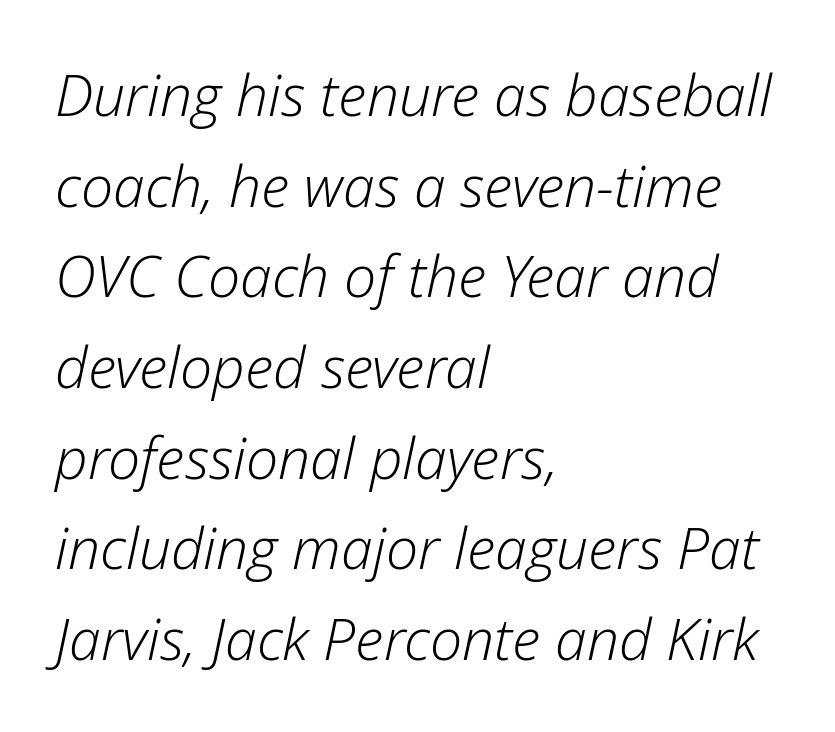
The image shows 57 px light type, italic (leaning right); set left-aligned, normal line spacing (1.59x), normal letter spacing, not underlined; low stroke contrast and a medium x-height.
